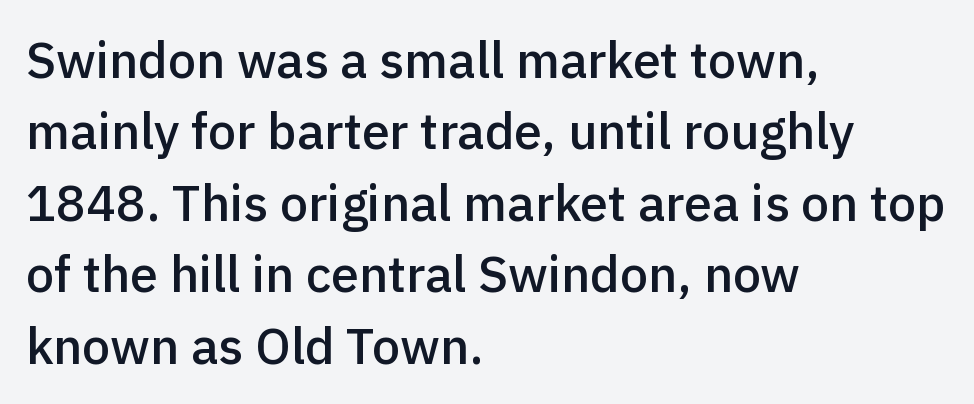
What weight is shown? A semibold, between regular and bold. Unlike italic type, these characters show no tilt at all. Line spacing here is normal. Nothing unusual about the tracking: characters are spaced as the font intends. Stroke terminals: plain, sans-serif. The paragraph shown leans on its left margin.
